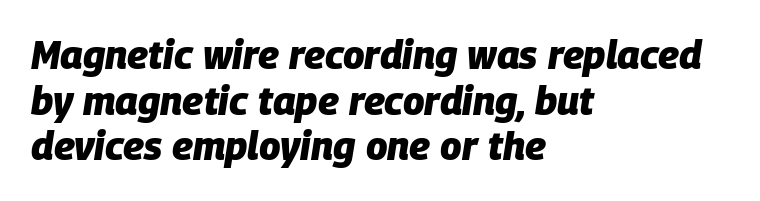
The image shows 39 px heavy type, italic (leaning right); set left-aligned, line spacing 1.17x, normal letter spacing, not underlined; low stroke contrast and a large x-height.
